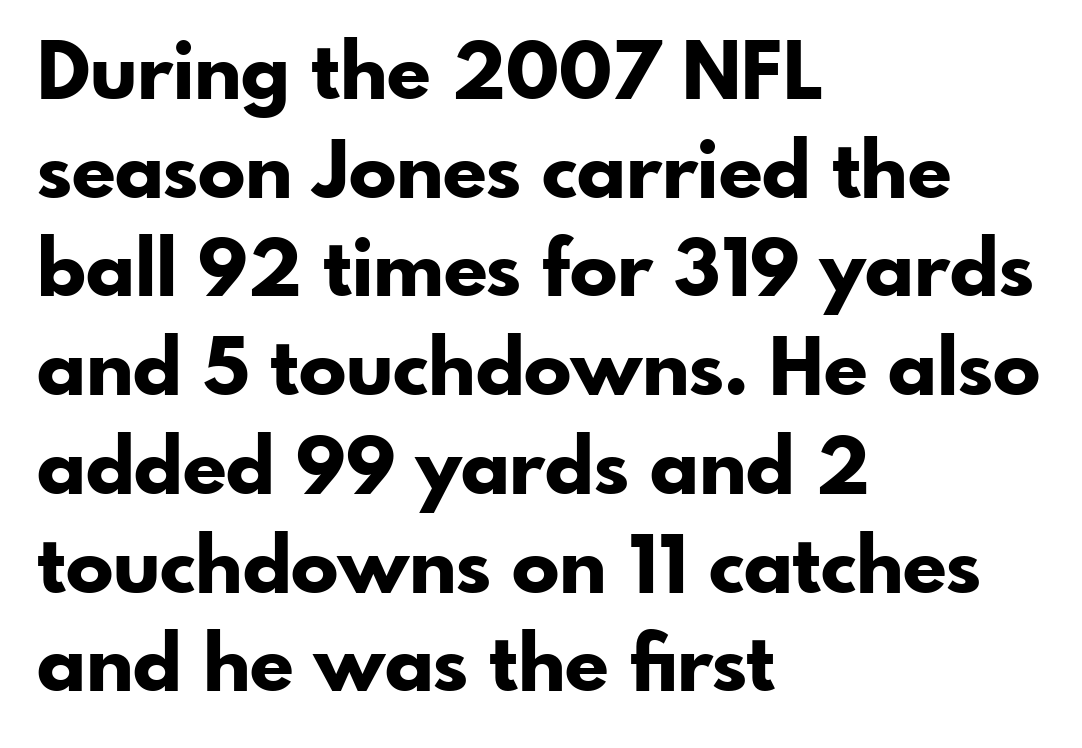
{"serif": "no", "italic": "no", "bold": "yes", "weight": "bold", "width": "normal", "stroke_contrast": "low", "x_height": "small", "monospaced": "no", "underline": "no", "align": "left", "line_spacing": "normal", "line_spacing_ratio": 1.25, "letter_spacing": "normal", "letter_spacing_em": 0.0, "glyph_px": 79}
